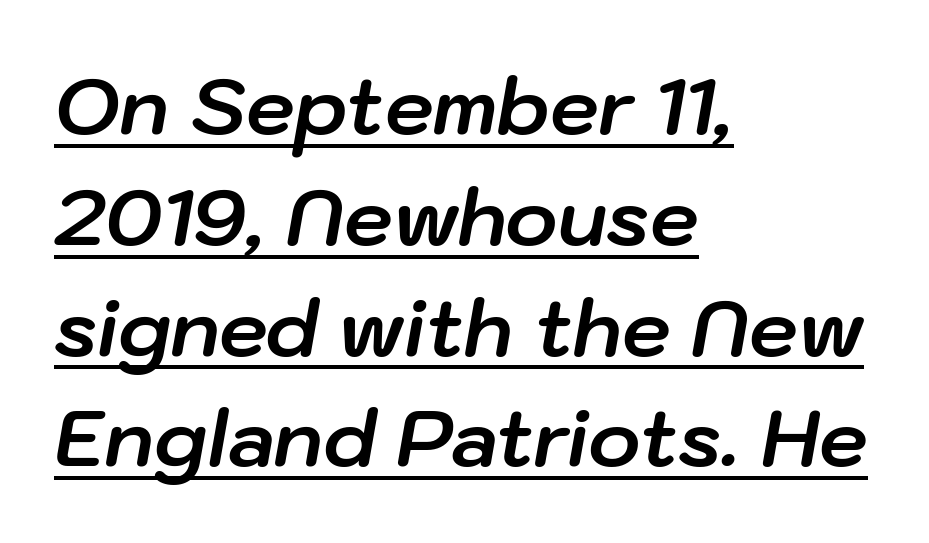
{"italic": "yes", "lean": "right", "slant_degrees": 10, "bold": "yes", "weight": "bold", "width": "normal", "stroke_contrast": "low", "x_height": "medium", "monospaced": "no", "underline": "yes", "align": "left", "line_spacing": "normal", "line_spacing_ratio": 1.42, "letter_spacing": "normal", "letter_spacing_em": 0.0, "glyph_px": 78}
